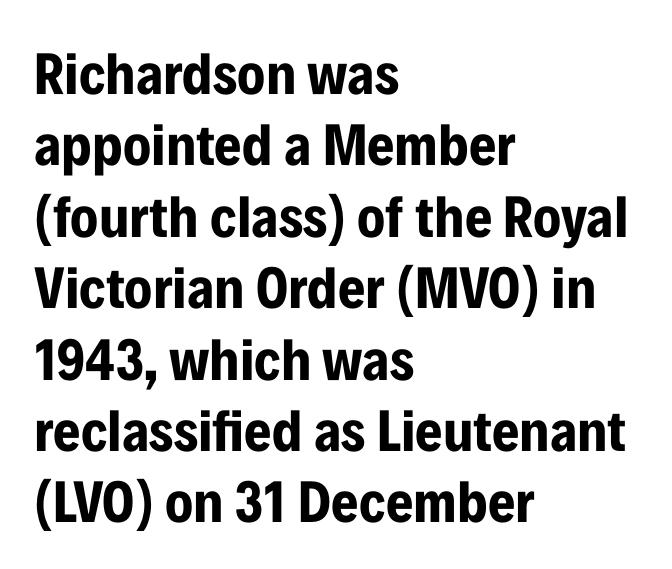
The image shows 59 px bold, condensed sans-serif type, upright; set left-aligned, line spacing 1.21x, normal letter spacing, not underlined; low stroke contrast and a medium x-height.
